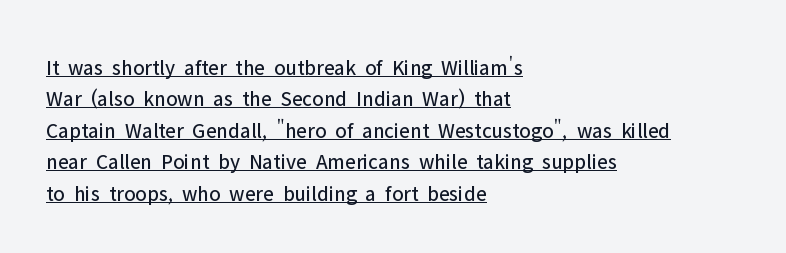
Q: Is the text bold? A: No.
Q: Is the text italic (slanted)? A: No, it is upright.
Q: Is the text underlined? A: Yes.
Q: How is the paragraph aligned? A: Left-aligned.
Q: Is the spacing between letters normal or unusually wide? A: Normal.
Q: Is the spacing between lines tight, normal or loose? A: Normal.
